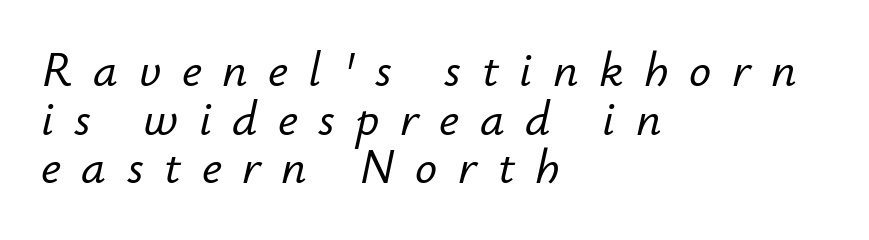
{"italic": "yes", "lean": "right", "slant_degrees": 12, "width": "normal", "stroke_contrast": "low", "x_height": "small", "monospaced": "no", "underline": "no", "align": "left", "line_spacing": "tight", "line_spacing_ratio": 0.99, "letter_spacing": "wide", "letter_spacing_em": 0.42, "glyph_px": 49}
